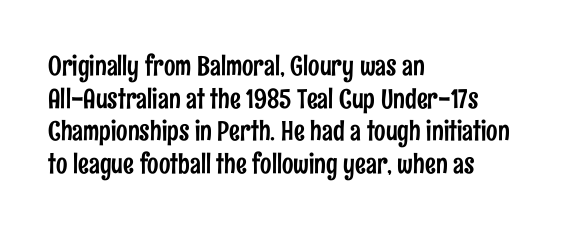
Q: Is the text italic (slanted)? A: No, it is upright.
Q: Is the text underlined? A: No.
Q: How is the paragraph aligned? A: Left-aligned.
Q: Is the spacing between letters normal or unusually wide? A: Normal.
